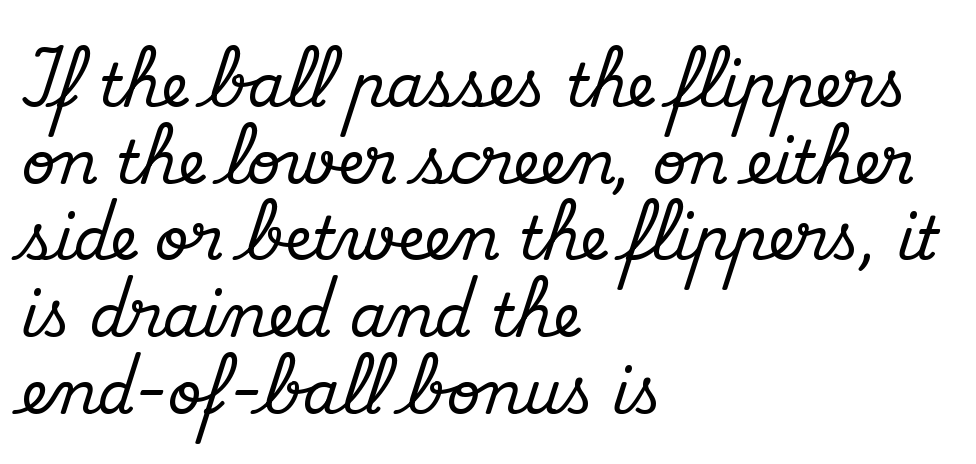
Little horizontal feet cap the strokes, marking this as serif type. Does extra space separate the letters? No, they use regular spacing. Each letter keeps its own natural width here, so spacing adapts to shape. Horizontal alignment here is leftward, the default for most running prose. Horizontal bands of white between lines are of average thickness. Words float on clear page, feet unadorned.
